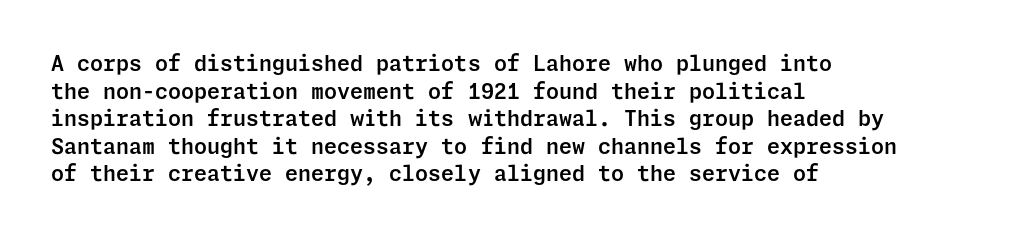
Q: Is the text italic (slanted)? A: No, it is upright.
Q: Is the text underlined? A: No.
Q: How is the paragraph aligned? A: Left-aligned.
Q: Is the spacing between letters normal or unusually wide? A: Normal.
Q: Is the spacing between lines tight, normal or loose? A: Normal.
